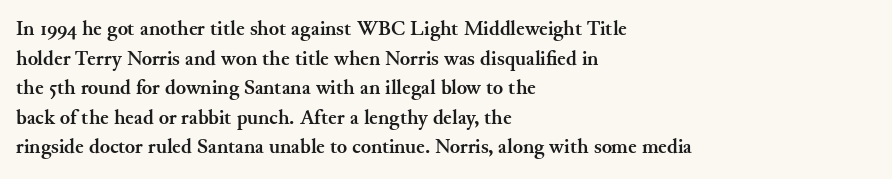
Q: Is the text bold? A: Yes.
Q: Is the text italic (slanted)? A: No, it is upright.
Q: Is the text underlined? A: No.
Q: How is the paragraph aligned? A: Left-aligned.
Q: Is the spacing between letters normal or unusually wide? A: Normal.
Q: Is the spacing between lines tight, normal or loose? A: Normal.
